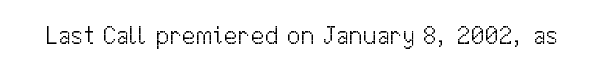
The image shows 25 px text type, upright; set normal letter spacing, not underlined.
